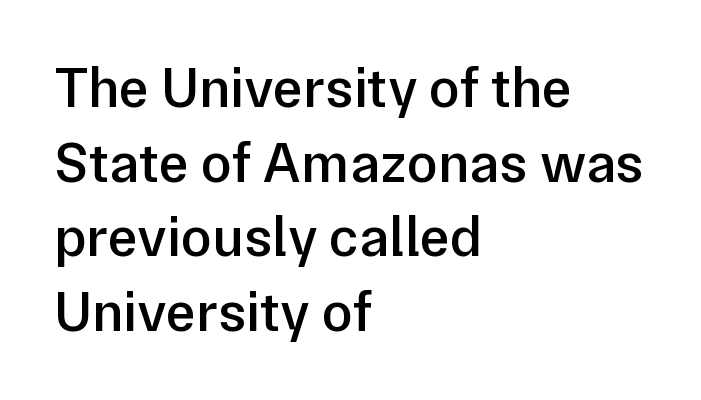
{"serif": "no", "italic": "no", "bold": "semi", "weight": "semibold", "width": "normal", "stroke_contrast": "low", "x_height": "medium", "monospaced": "no", "underline": "no", "align": "left", "line_spacing": "normal", "line_spacing_ratio": 1.31, "letter_spacing": "normal", "letter_spacing_em": 0.0, "glyph_px": 57}
